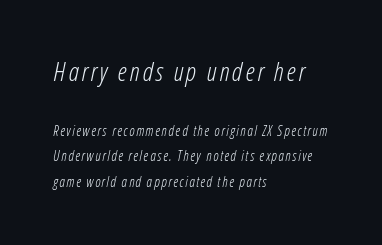
The image shows 26 px text type, italic (leaning right); set left-aligned, line spacing 1.81x, not underlined; the first (top) block is 1.86x larger.
